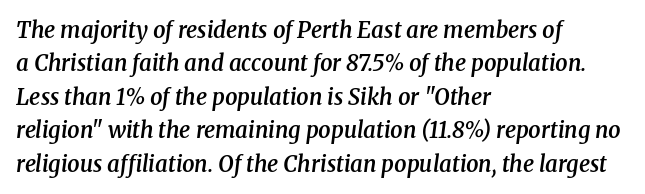
Quick note: italic. Baseline-to-baseline distance is the conventional proportion of letter height. The passage shown is not underscored anywhere. The letterforms sit shoulder to shoulder at normal distance. Summary of weight: moderately heavy, a semibold.
